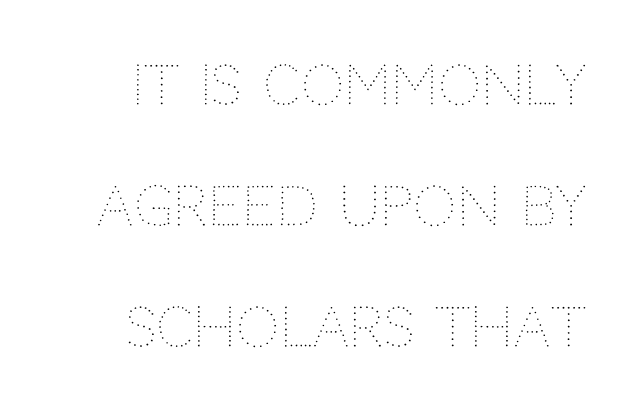
{"italic": "no", "bold": "no", "weight": "thin", "width": "normal", "stroke_contrast": "medium", "x_height": "large", "monospaced": "no", "underline": "no", "line_spacing": "loose", "line_spacing_ratio": 2.24, "letter_spacing": "normal", "letter_spacing_em": 0.0, "glyph_px": 54}
